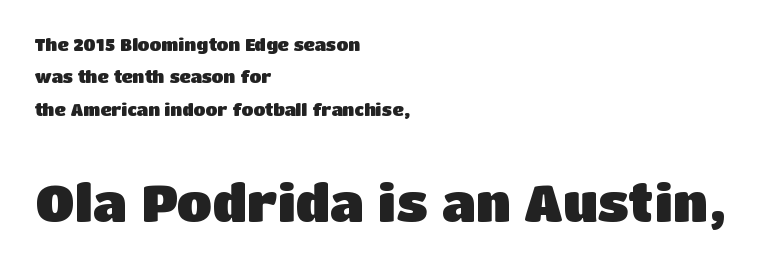
The image shows 51 px heavy sans-serif type, upright; set left-aligned, loose line spacing (1.9x), normal letter spacing, not underlined; the second (bottom) block is 3.0x larger; low stroke contrast and a large x-height.
